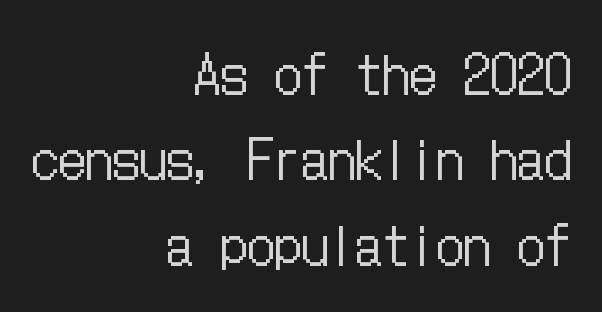
Q: Is the text bold? A: No.
Q: Is the text italic (slanted)? A: No, it is upright.
Q: Is the text underlined? A: No.
Q: How is the paragraph aligned? A: Right-aligned.
Q: Is the spacing between letters normal or unusually wide? A: Normal.
Q: Is the spacing between lines tight, normal or loose? A: Normal.
Q: Width (condensed, normal, or wide)? A: Condensed.
Q: Stroke contrast? A: Low.
Q: x-height? A: Medium.
